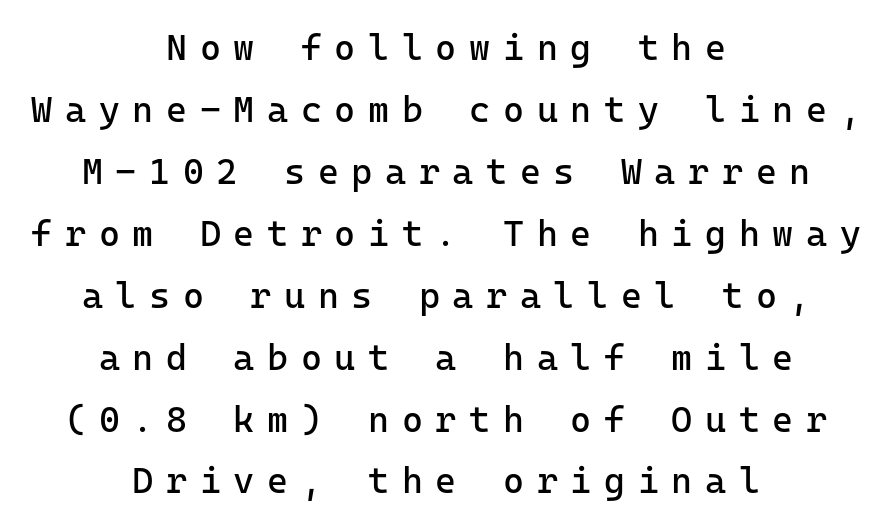
Nothing sits at the stroke ends, so this counts as sans-serif. No extra ink here — the face is not bold. This sample has the even, mechanical cadence of fixed-width lettering. A typesetter would call this heavily tracked-out type. The rendering positions every line midway between the sides.
